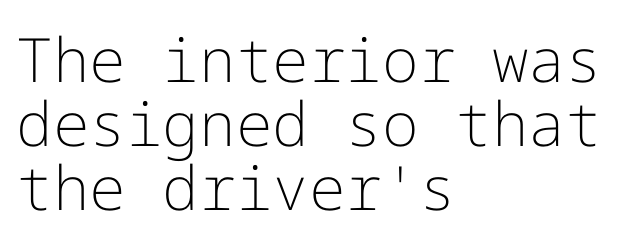
The image shows 61 px light sans-serif type, upright; set left-aligned, tight line spacing (1.05x), normal letter spacing, not underlined; low stroke contrast and a medium x-height.
